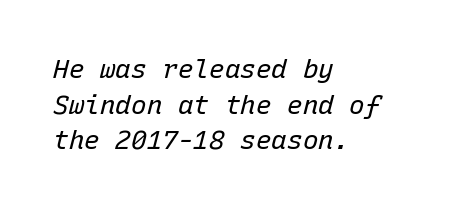
Q: Is the text bold? A: No.
Q: Is the text italic (slanted)? A: Yes, it leans right by about 15 degrees.
Q: Is the text underlined? A: No.
Q: How is the paragraph aligned? A: Left-aligned.
Q: Is the spacing between letters normal or unusually wide? A: Normal.
Q: Is the spacing between lines tight, normal or loose? A: Normal.
